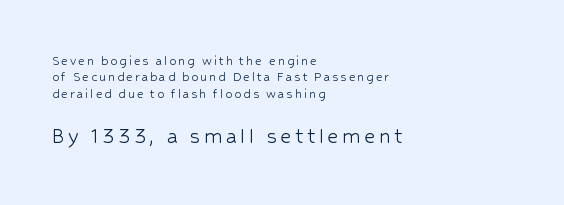
{"italic": "no", "bold": "no", "underline": "no", "align": "left", "line_spacing_ratio": 1.17, "larger_block": "second", "size_ratio": 1.71, "glyph_px": 24}
